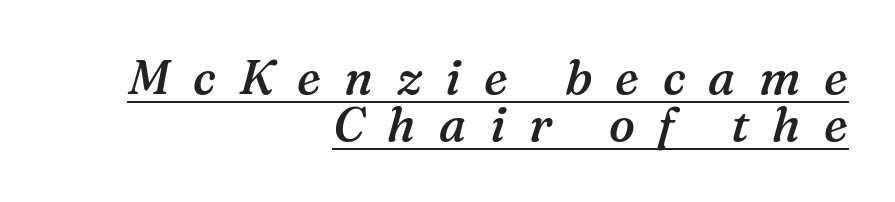
Q: Is the text bold? A: Semi-bold.
Q: Is the text italic (slanted)? A: Yes, it leans right by about 16 degrees.
Q: Is the typeface a serif or a sans-serif typeface? A: Serif.
Q: Is the text underlined? A: Yes.
Q: How is the paragraph aligned? A: Right-aligned.
Q: Is the spacing between letters normal or unusually wide? A: Unusually wide.
Q: Is the spacing between lines tight, normal or loose? A: Tight.
Q: Width (condensed, normal, or wide)? A: Normal.
Q: Stroke contrast? A: Medium.
Q: x-height? A: Medium.
Q: Monospaced? A: No.
